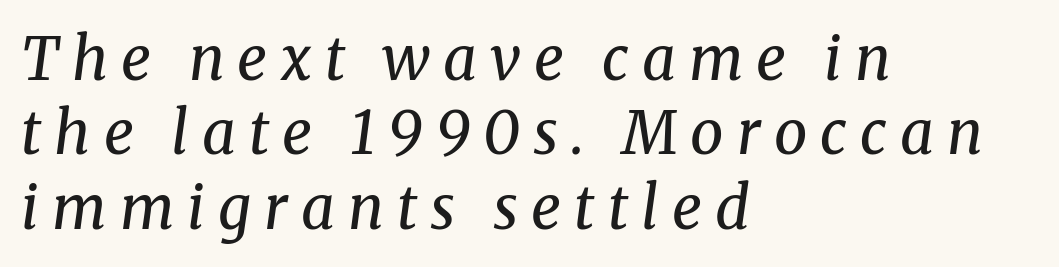
Q: Is the text bold? A: No.
Q: Is the text italic (slanted)? A: Yes, it leans right by about 8 degrees.
Q: Is the typeface a serif or a sans-serif typeface? A: Serif.
Q: Is the text underlined? A: No.
Q: How is the paragraph aligned? A: Left-aligned.
Q: Is the spacing between letters normal or unusually wide? A: Unusually wide.
Q: Is the spacing between lines tight, normal or loose? A: Normal.
Q: Width (condensed, normal, or wide)? A: Normal.
Q: Stroke contrast? A: Medium.
Q: x-height? A: Medium.
Q: Monospaced? A: No.
